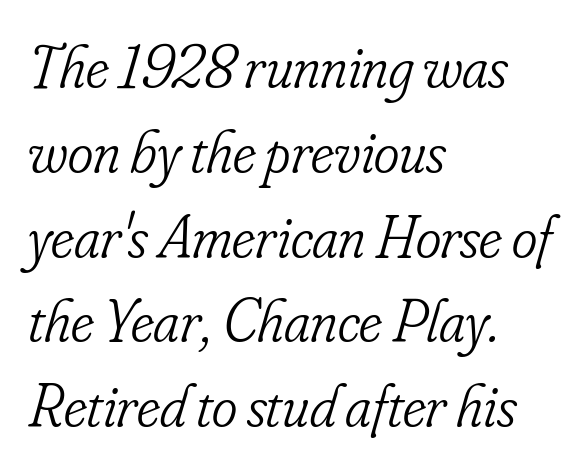
Q: Is the text bold? A: No.
Q: Is the text italic (slanted)? A: Yes, it leans right by about 16 degrees.
Q: Is the typeface a serif or a sans-serif typeface? A: Serif.
Q: Is the text underlined? A: No.
Q: How is the paragraph aligned? A: Left-aligned.
Q: Is the spacing between letters normal or unusually wide? A: Normal.
Q: Is the spacing between lines tight, normal or loose? A: Normal.
Q: Width (condensed, normal, or wide)? A: Condensed.
Q: Stroke contrast? A: Low.
Q: x-height? A: Small.
Q: Monospaced? A: No.
